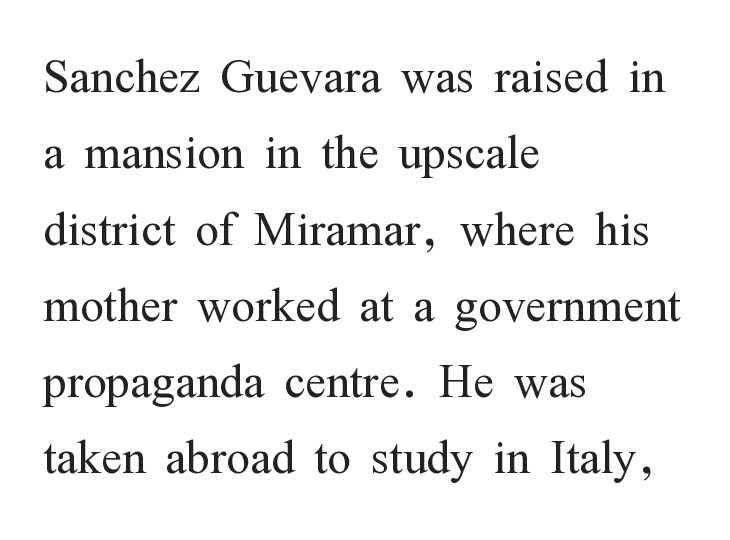
The image shows 62 px light, condensed serif type, upright; set left-aligned, line spacing 1.23x, normal letter spacing, not underlined; medium stroke contrast and a medium x-height.
